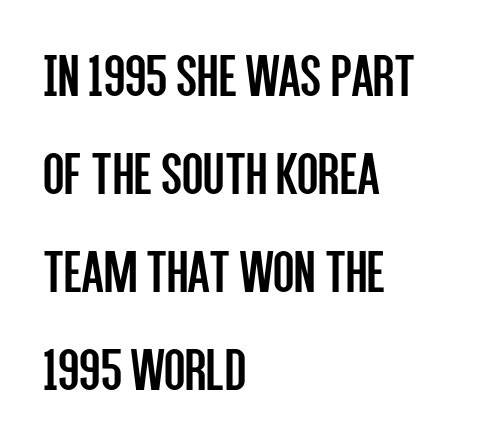
The image shows 62 px regular-weight, condensed sans-serif type, upright; set left-aligned, normal line spacing (1.58x), normal letter spacing, not underlined; low stroke contrast and a large x-height.
